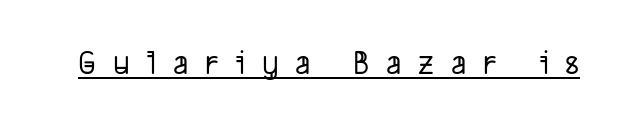
Q: Is the typeface a serif or a sans-serif typeface? A: Sans-serif.
Q: Is the text underlined? A: Yes.
Q: Is the spacing between letters normal or unusually wide? A: Unusually wide.
Q: Width (condensed, normal, or wide)? A: Condensed.
Q: Stroke contrast? A: Low.
Q: x-height? A: Medium.
Q: Monospaced? A: No.
